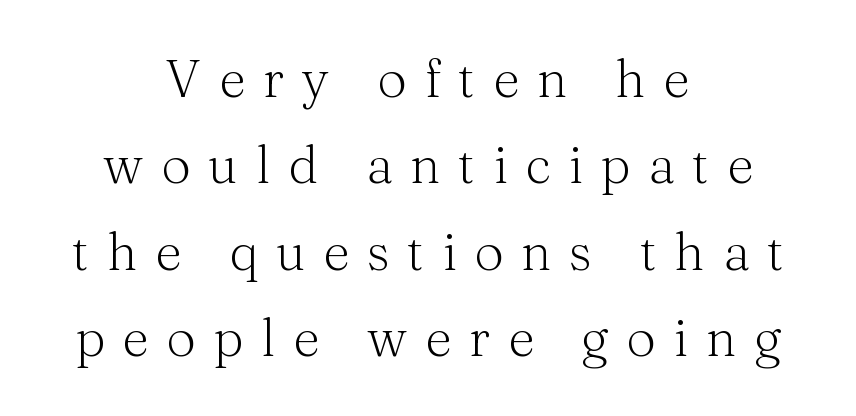
Q: Is the text bold? A: No.
Q: Is the text italic (slanted)? A: No, it is upright.
Q: Is the typeface a serif or a sans-serif typeface? A: Serif.
Q: Is the text underlined? A: No.
Q: How is the paragraph aligned? A: Centered.
Q: Is the spacing between letters normal or unusually wide? A: Unusually wide.
Q: Is the spacing between lines tight, normal or loose? A: Normal.
Q: Width (condensed, normal, or wide)? A: Normal.
Q: Stroke contrast? A: Medium.
Q: x-height? A: Medium.
Q: Monospaced? A: No.
